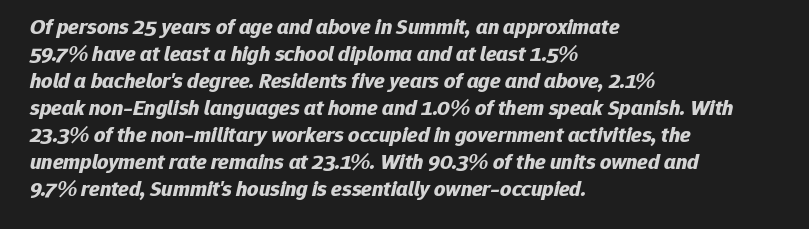
The image shows 22 px bold type, italic (leaning right); set left-aligned, line spacing 1.23x, normal letter spacing, not underlined.
